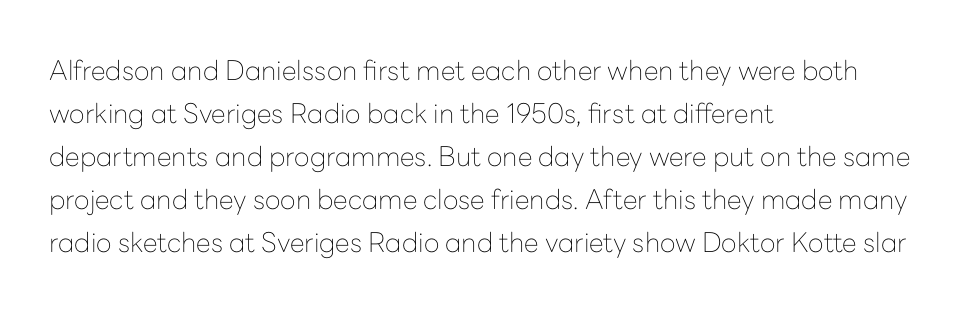
{"italic": "no", "bold": "no", "underline": "no", "align": "left", "line_spacing": "normal", "line_spacing_ratio": 1.59, "letter_spacing": "normal", "letter_spacing_em": 0.0, "glyph_px": 27}
